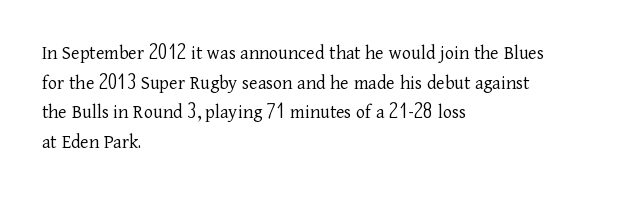
The image shows 20 px text type, upright; set left-aligned, normal line spacing (1.48x), normal letter spacing, not underlined.
